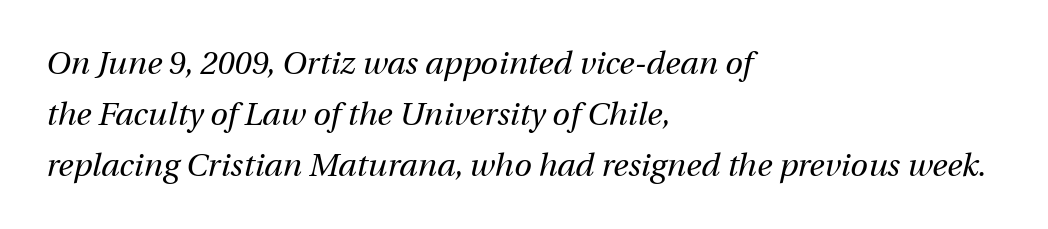
Q: Is the text bold? A: No.
Q: Is the text italic (slanted)? A: Yes, it leans right by about 12 degrees.
Q: Is the text underlined? A: No.
Q: How is the paragraph aligned? A: Left-aligned.
Q: Is the spacing between letters normal or unusually wide? A: Normal.
Q: Is the spacing between lines tight, normal or loose? A: Normal.
Q: Width (condensed, normal, or wide)? A: Normal.
Q: Stroke contrast? A: Medium.
Q: x-height? A: Medium.
Q: Monospaced? A: No.
